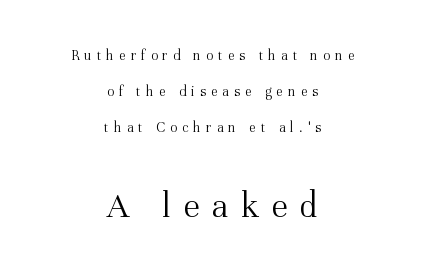
The image shows 37 px light serif type, upright; set centered, loose line spacing (2.41x), unusually wide letter spacing (+0.33 em), not underlined; the second (bottom) block is 2.47x larger; medium stroke contrast and a medium x-height.
